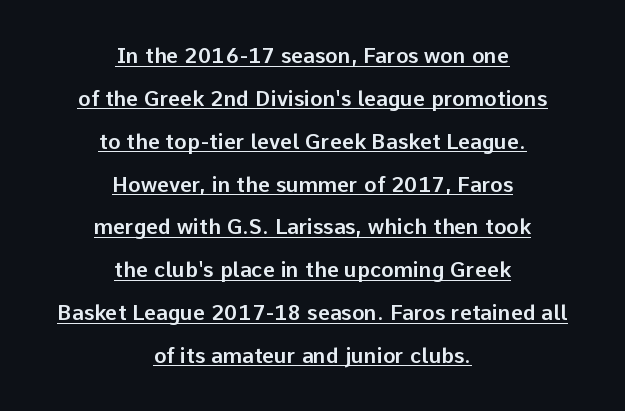
Centered paragraph, ragged on both sides. Every word sits above its own underline. The letters stand straight up with perfectly vertical stems. What stands out about the letter spacing? Nothing — it is the standard amount.
